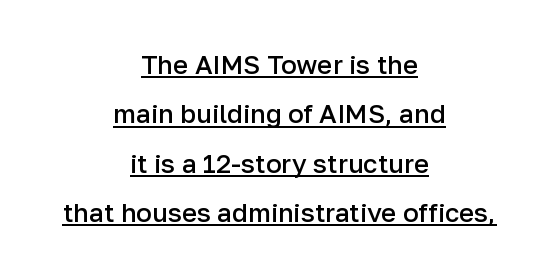
The image shows 26 px text type, upright; set centered, loose line spacing (1.9x), normal letter spacing, underlined.
